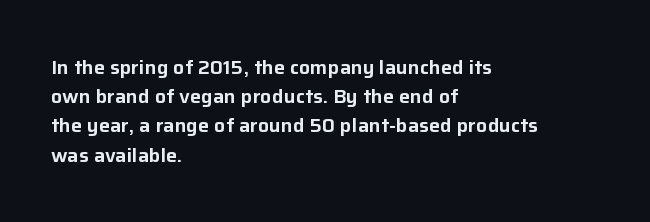
A bare baseline throughout the passage. Tracking value appears to be zero — textbook default spacing. The lettering holds an erect, upright posture throughout. The lines in this sample share a left origin and differ only in where they stop.
